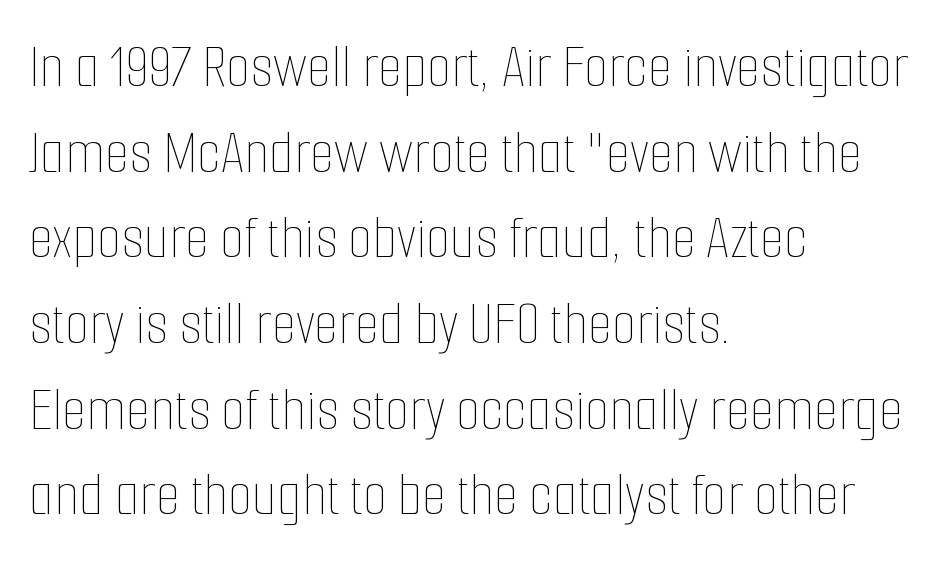
Italic? Not at all — the glyphs are vertical. Looks like regular typesetting: each glyph gets only the width it needs. Type without underlining. The paragraph has a hard left edge and a soft right edge. The letterforms sit shoulder to shoulder at normal distance. On a weight scale, this lands at 450 or below.
